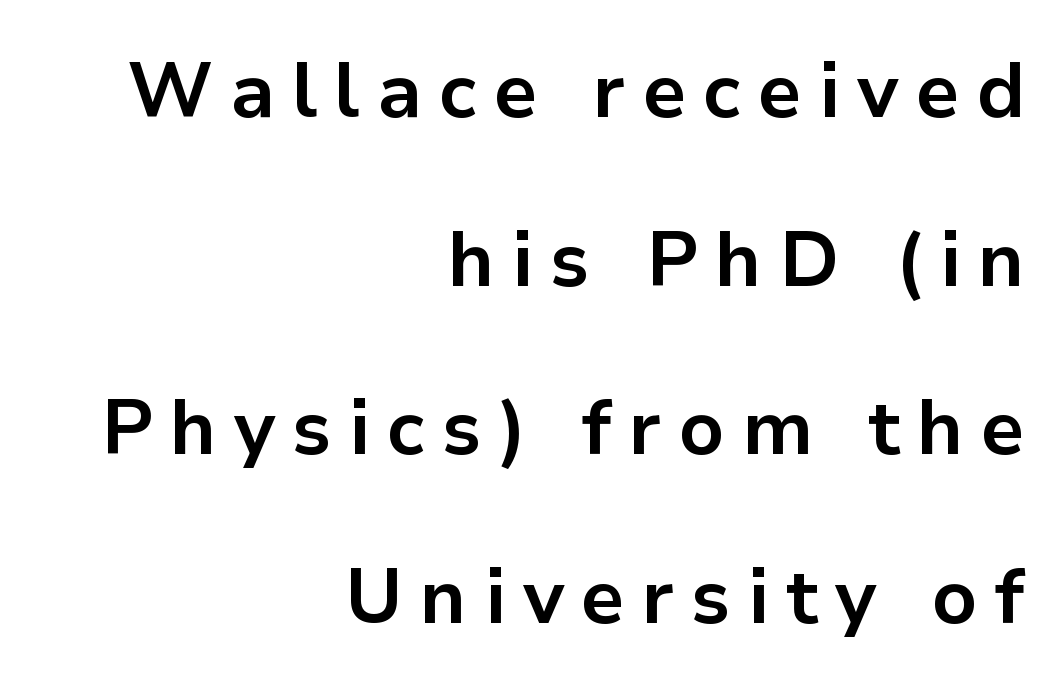
{"serif": "no", "italic": "no", "bold": "yes", "weight": "bold", "width": "normal", "stroke_contrast": "low", "x_height": "medium", "monospaced": "no", "underline": "no", "align": "right", "line_spacing": "loose", "line_spacing_ratio": 2.19, "letter_spacing": "wide", "letter_spacing_em": 0.22, "glyph_px": 77}
